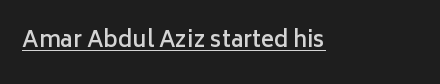
Q: Is the text bold? A: Semi-bold.
Q: Is the text italic (slanted)? A: No, it is upright.
Q: Is the text underlined? A: Yes.
Q: Is the spacing between letters normal or unusually wide? A: Normal.
